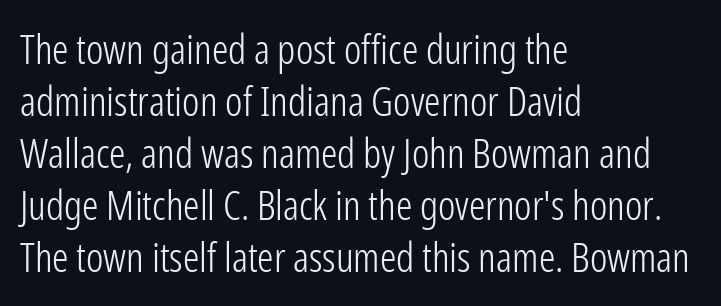
Q: Is the text bold? A: No.
Q: Is the text italic (slanted)? A: No, it is upright.
Q: Is the typeface a serif or a sans-serif typeface? A: Sans-serif.
Q: Is the text underlined? A: No.
Q: How is the paragraph aligned? A: Left-aligned.
Q: Is the spacing between letters normal or unusually wide? A: Normal.
Q: Is the spacing between lines tight, normal or loose? A: Normal.
Q: Width (condensed, normal, or wide)? A: Condensed.
Q: Stroke contrast? A: Low.
Q: x-height? A: Medium.
Q: Monospaced? A: No.
